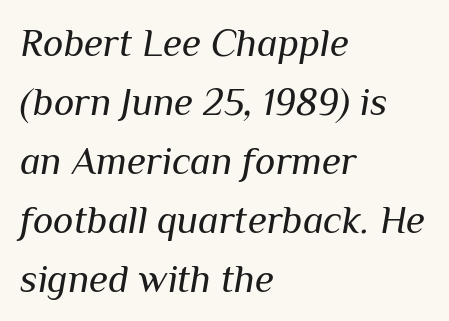
{"italic": "yes", "lean": "right", "slant_degrees": 10, "bold": "no", "weight": "regular", "width": "normal", "stroke_contrast": "medium", "x_height": "medium", "monospaced": "no", "underline": "no", "align": "left", "line_spacing": "normal", "line_spacing_ratio": 1.51, "letter_spacing": "normal", "letter_spacing_em": 0.0, "glyph_px": 39}
